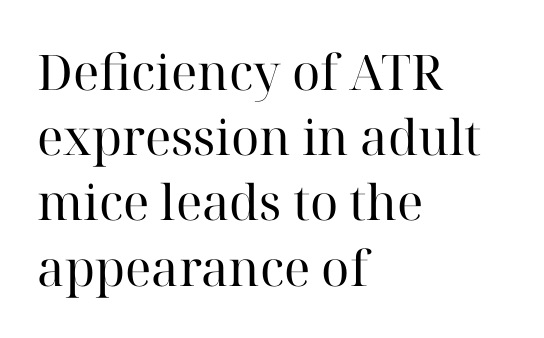
The image shows 49 px regular-weight serif type, upright; set left-aligned, normal line spacing (1.33x), normal letter spacing, not underlined; high stroke contrast and a medium x-height.
